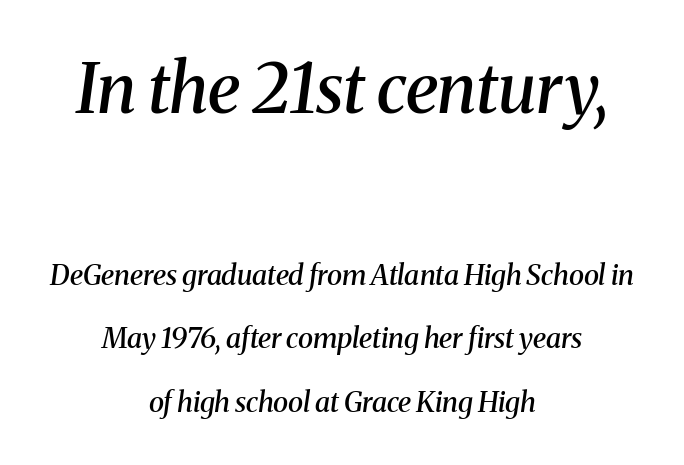
Q: Is the text bold? A: Semi-bold.
Q: Is the text italic (slanted)? A: Yes, it leans right by about 8 degrees.
Q: Is the typeface a serif or a sans-serif typeface? A: Serif.
Q: Is the text underlined? A: No.
Q: How is the paragraph aligned? A: Centered.
Q: Is the spacing between letters normal or unusually wide? A: Normal.
Q: Is the spacing between lines tight, normal or loose? A: Loose.
Q: Which block of text is set in a larger size, the first (top) or the second (bottom)? A: The first (top) one.
Q: Width (condensed, normal, or wide)? A: Normal.
Q: Stroke contrast? A: Medium.
Q: x-height? A: Medium.
Q: Monospaced? A: No.
